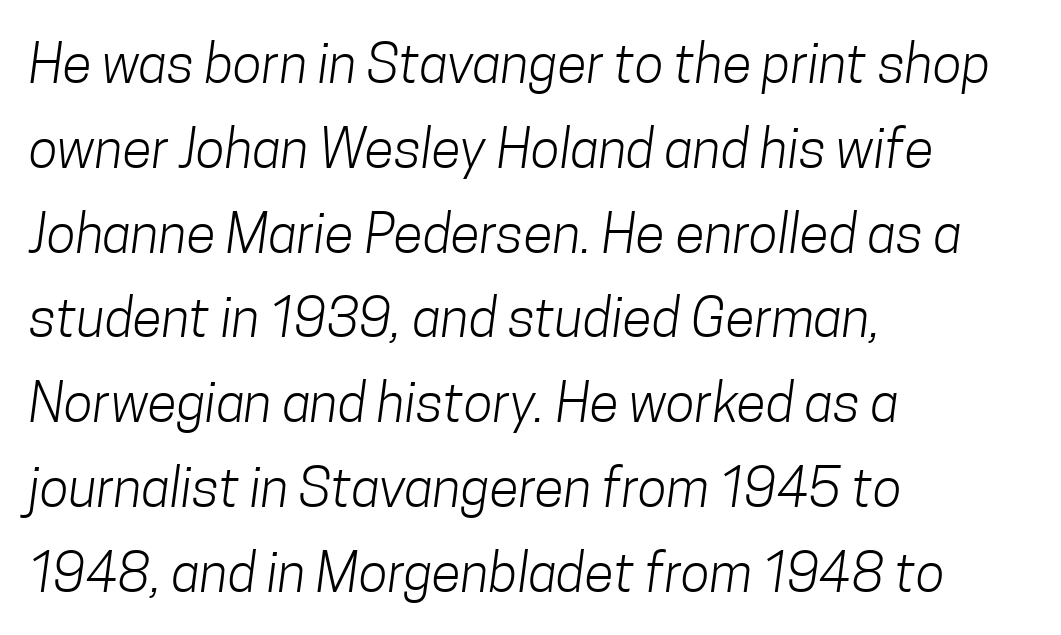
The image shows 54 px light, condensed sans-serif type; set left-aligned, normal line spacing (1.57x), normal letter spacing, not underlined; low stroke contrast and a medium x-height.
